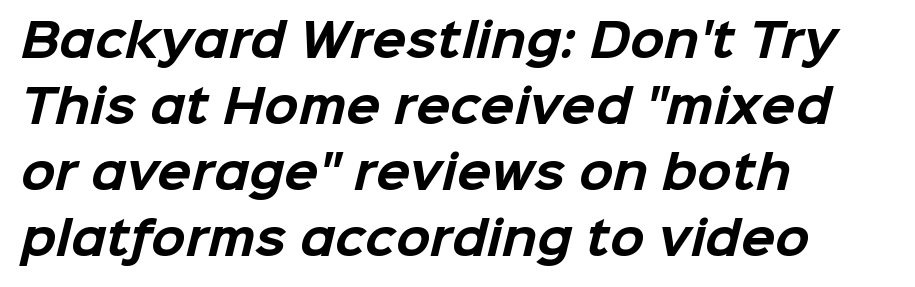
A clean baseline with only descenders dipping below it. These lines keep a tight, regular rhythm from letter to letter. Line spacing here is normal. The sample has been set heavy, in full bold. Here the designer chose a conventional face with non-uniform glyph widths.
